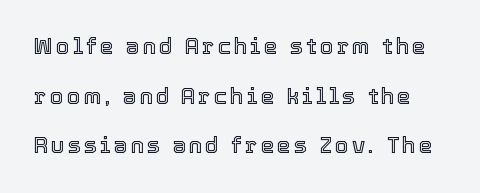
Q: Is the text italic (slanted)? A: No, it is upright.
Q: Is the text underlined? A: No.
Q: Is the spacing between lines tight, normal or loose? A: Loose.
